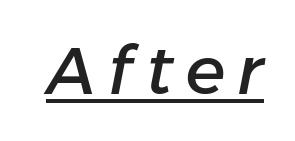
{"italic": "yes", "lean": "right", "slant_degrees": 11, "width": "normal", "stroke_contrast": "low", "x_height": "medium", "monospaced": "no", "underline": "yes", "glyph_px": 66}
